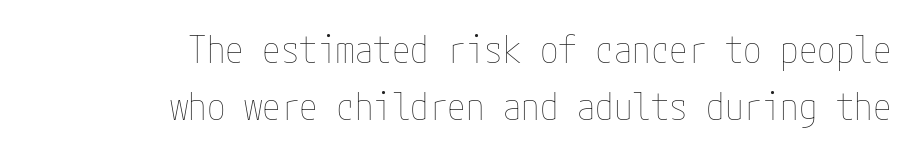
The image shows 37 px thin, condensed type, upright; set right-aligned, normal line spacing (1.53x), normal letter spacing, not underlined; low stroke contrast and a medium x-height.
